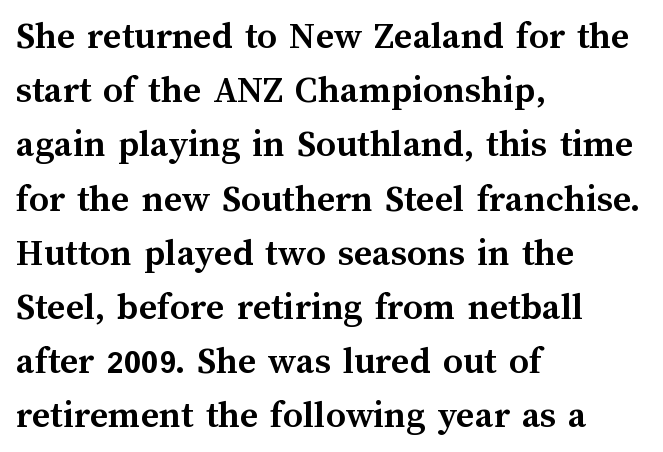
No italicization has been applied; the sample stays upright. Each glyph is drawn with heavy, bold strokes. A classic flush-left, rag-right setting is used for this passage. The letterforms sit shoulder to shoulder at normal distance.
